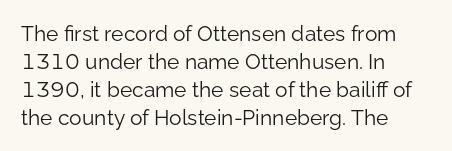
The image shows 21 px text type, upright; set left-aligned, normal line spacing (1.33x), normal letter spacing, not underlined.
